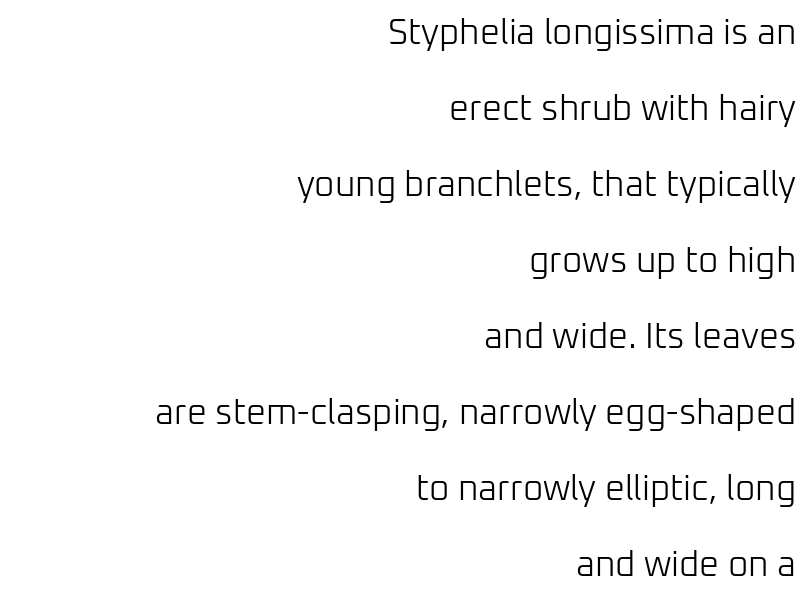
The image shows 35 px light sans-serif type, upright; set right-aligned, loose line spacing (2.17x), normal letter spacing, not underlined; low stroke contrast and a medium x-height.
